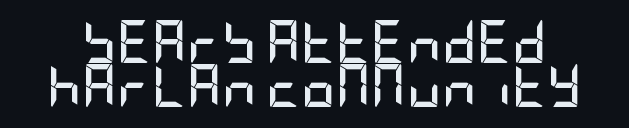
These lines huddle together more closely than default settings would place them. Its strokes are broad and dark, the hallmark of bold type. The rendering shows plain stroke endings on the letterforms — a sans-serif design. Vertical strokes here are truly vertical.
